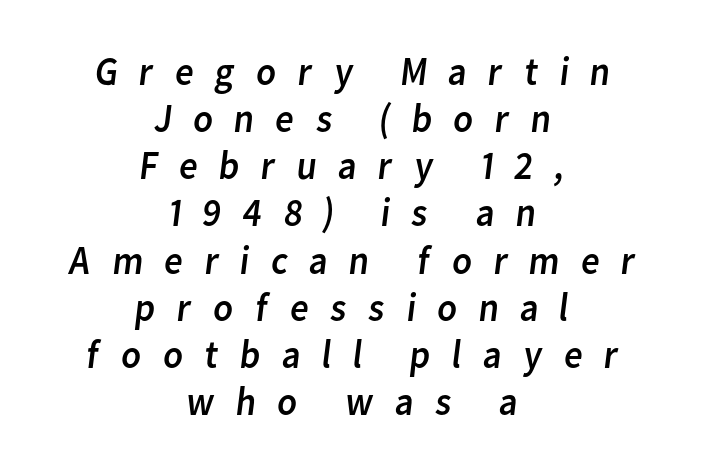
{"serif": "no", "bold": "no", "weight": "regular", "width": "normal", "stroke_contrast": "low", "x_height": "medium", "monospaced": "no", "underline": "no", "align": "center", "line_spacing": "tight", "line_spacing_ratio": 1.15, "letter_spacing": "wide", "letter_spacing_em": 0.48, "glyph_px": 41}
